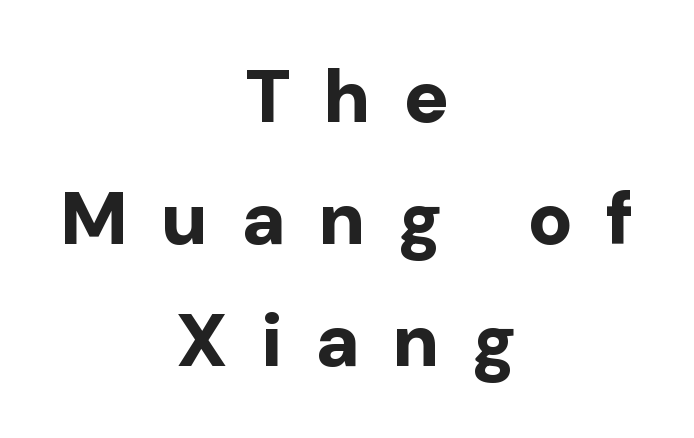
{"serif": "no", "italic": "no", "bold": "yes", "weight": "bold", "width": "normal", "stroke_contrast": "low", "x_height": "medium", "monospaced": "no", "underline": "no", "align": "center", "line_spacing": "normal", "line_spacing_ratio": 1.63, "letter_spacing": "wide", "letter_spacing_em": 0.44, "glyph_px": 75}
